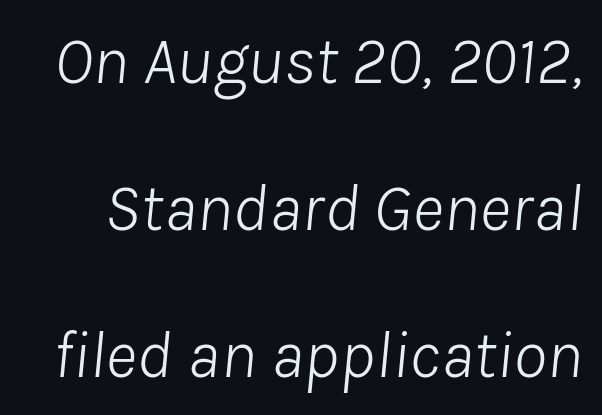
{"italic": "yes", "lean": "right", "slant_degrees": 8, "bold": "no", "weight": "light", "width": "normal", "stroke_contrast": "low", "x_height": "medium", "monospaced": "no", "underline": "no", "line_spacing": "loose", "line_spacing_ratio": 2.16, "letter_spacing": "normal", "letter_spacing_em": 0.0, "glyph_px": 68}
